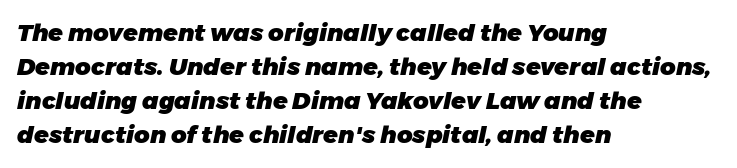
Chunky letters — that's bold for sure. Normally led — the rows are evenly, conventionally spaced. Look at the tracking — it's just the regular setting, nothing added. Honestly, there is no underline to notice here at all. One-word summary of the alignment: left.
